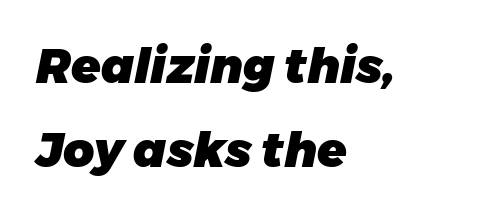
{"italic": "yes", "lean": "right", "slant_degrees": 11, "bold": "yes", "weight": "heavy", "width": "normal", "stroke_contrast": "low", "x_height": "medium", "monospaced": "no", "underline": "no", "align": "left", "line_spacing_ratio": 1.74, "letter_spacing": "normal", "letter_spacing_em": 0.0, "glyph_px": 48}
